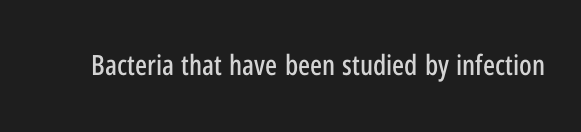
Type without underlining. Character widths vary here, with narrow letters taking less room than wide ones. Each word holds together tightly as a unit, with standard inter-letter gaps. You can tell from the bare stems that sans-serif type was used.
